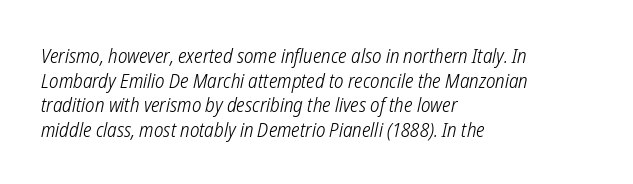
Q: Is the text bold? A: No.
Q: Is the text underlined? A: No.
Q: How is the paragraph aligned? A: Left-aligned.
Q: Is the spacing between letters normal or unusually wide? A: Normal.
